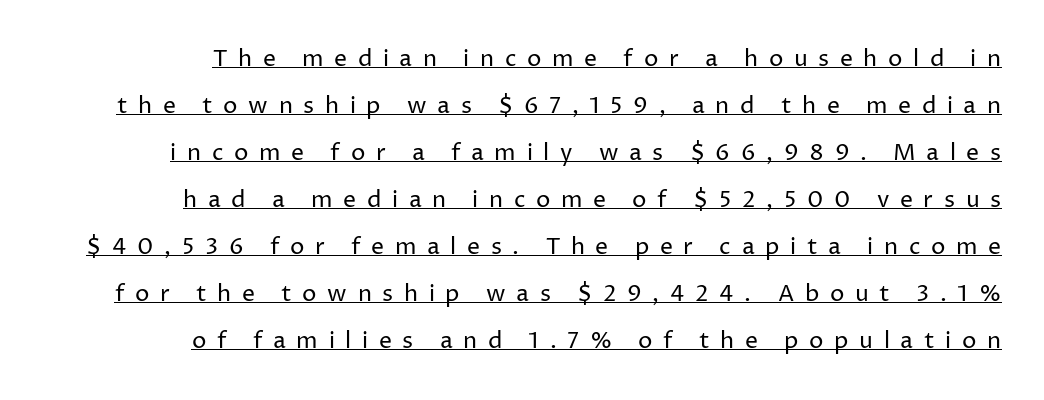
Rendered with straight, roman letterforms. A student would call this right alignment; a typographer would say flush right, rag left. Tracking value appears strongly positive — letters spread wide. The strokes carry an ordinary text weight at most. Somebody hit Ctrl+U on this one — the words are underlined.
